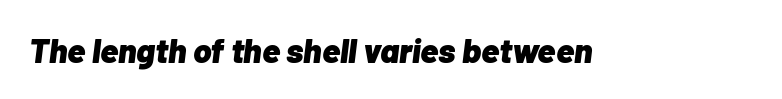
It's the slanting kind of type. In terms of letterspacing, this is plain default setting. These lines are rendered in a variable-pitch font. Check under the words: just untouched page. Heft: maximum for text — a bold.
